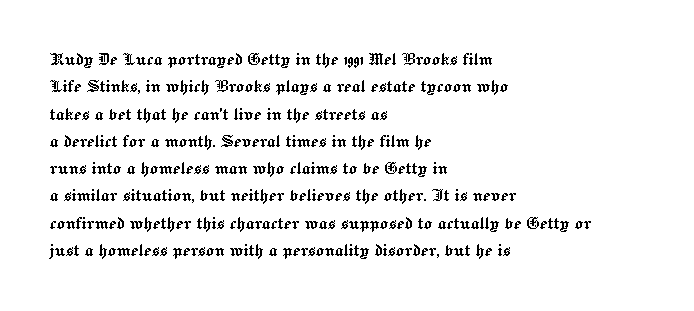
The image shows 21 px text type, upright; set left-aligned, normal line spacing (1.3x), normal letter spacing, not underlined.
